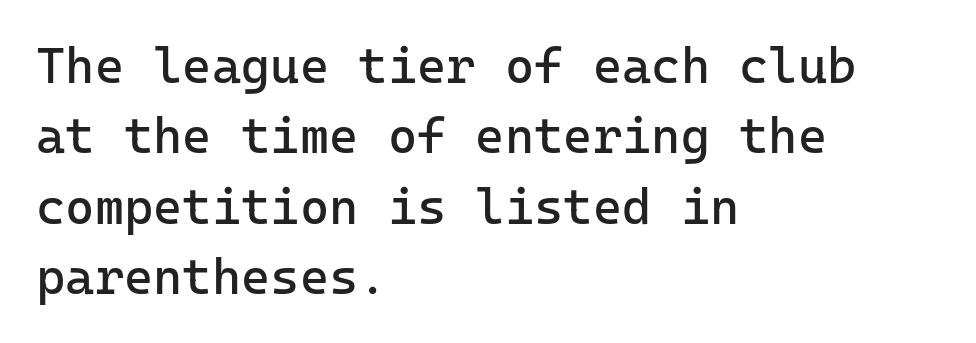
You could count columns in this text — the font is strictly monospaced. A student would call this left alignment; a typographer would say flush left, rag right. The lettering holds an erect, upright posture throughout. The rows are spaced the way most documents space them. The foot of each line stays bare and open.
